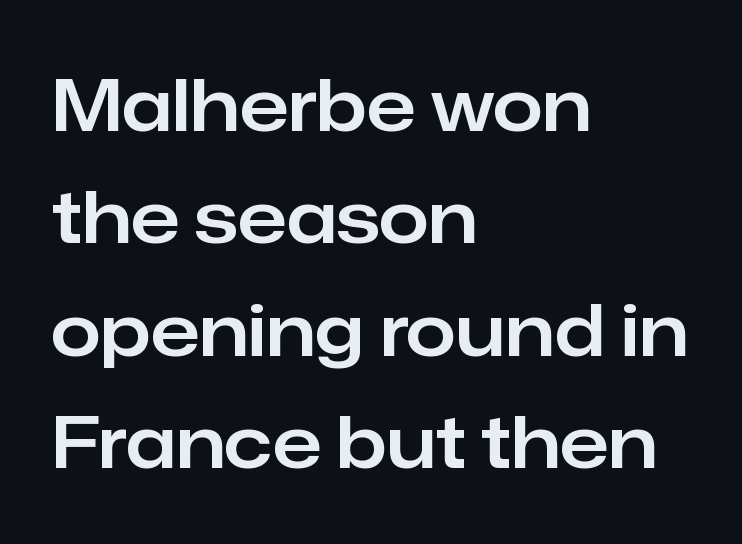
Proportional: the letters do not fall into vertical columns. Each word holds together tightly as a unit, with standard inter-letter gaps. The line-height multiplier appears to be the usual default. The rendering anchors every line to the left-hand side. A typesetter would mark this as roman, not italic.
